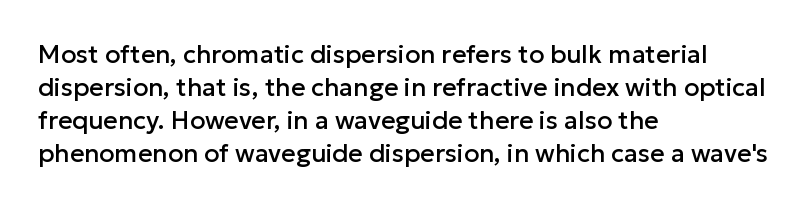
Q: Is the text italic (slanted)? A: No, it is upright.
Q: Is the text underlined? A: No.
Q: How is the paragraph aligned? A: Left-aligned.
Q: Is the spacing between letters normal or unusually wide? A: Normal.
Q: Is the spacing between lines tight, normal or loose? A: Normal.
